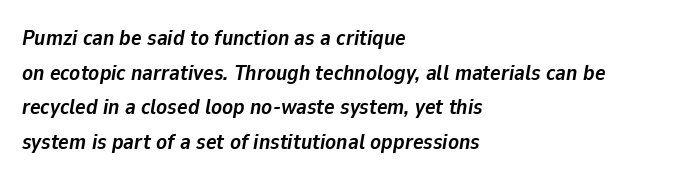
{"italic": "yes", "lean": "right", "slant_degrees": 9, "bold": "yes", "underline": "no", "align": "left", "line_spacing": "normal", "line_spacing_ratio": 1.57, "letter_spacing": "normal", "letter_spacing_em": 0.0, "glyph_px": 22}
